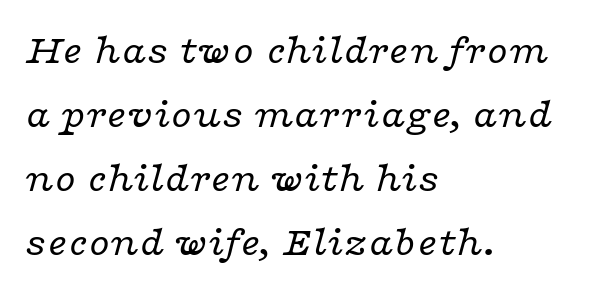
{"serif": "yes", "italic": "yes", "lean": "right", "slant_degrees": 16, "bold": "no", "weight": "regular", "width": "wide", "stroke_contrast": "low", "x_height": "medium", "monospaced": "no", "underline": "no", "align": "left", "line_spacing": "normal", "line_spacing_ratio": 1.52, "letter_spacing": "normal", "letter_spacing_em": 0.0, "glyph_px": 42}
